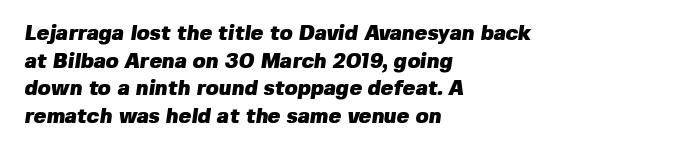
The image shows 21 px bold type; set left-aligned, normal line spacing (1.32x), normal letter spacing, not underlined.
